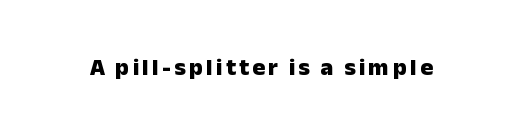
Q: Is the text bold? A: Yes.
Q: Is the text italic (slanted)? A: No, it is upright.
Q: Is the text underlined? A: No.
